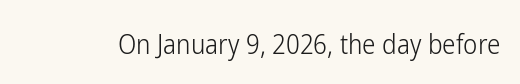
{"italic": "no", "bold": "no", "underline": "no", "letter_spacing": "normal", "letter_spacing_em": 0.0, "glyph_px": 27}
